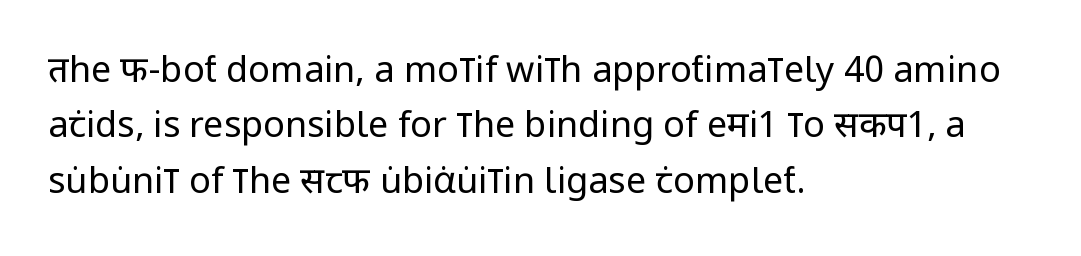
Q: Is the text bold? A: No.
Q: Is the text italic (slanted)? A: No, it is upright.
Q: Is the typeface a serif or a sans-serif typeface? A: Sans-serif.
Q: Is the text underlined? A: No.
Q: How is the paragraph aligned? A: Left-aligned.
Q: Is the spacing between letters normal or unusually wide? A: Normal.
Q: Is the spacing between lines tight, normal or loose? A: Normal.
Q: Width (condensed, normal, or wide)? A: Condensed.
Q: Stroke contrast? A: Low.
Q: x-height? A: Large.
Q: Monospaced? A: No.
